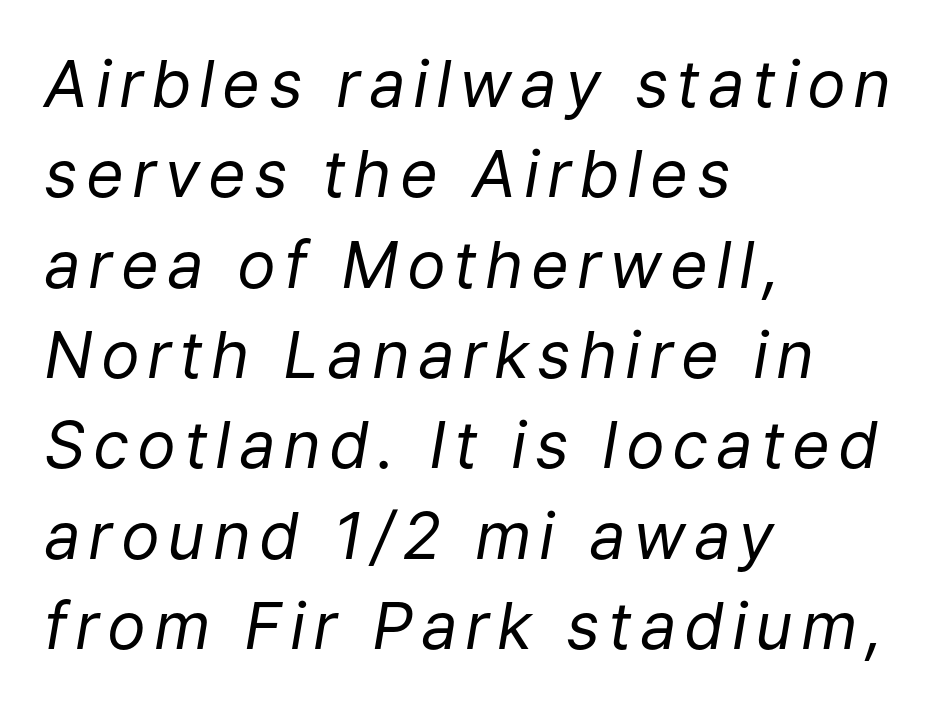
{"italic": "yes", "lean": "right", "slant_degrees": 9, "bold": "no", "weight": "regular", "width": "normal", "stroke_contrast": "low", "x_height": "medium", "monospaced": "no", "underline": "no", "align": "left", "line_spacing": "normal", "line_spacing_ratio": 1.39, "glyph_px": 65}
